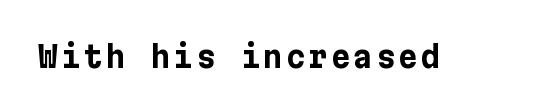
The image shows 30 px bold sans-serif type, upright; set not underlined; low stroke contrast and a medium x-height.
